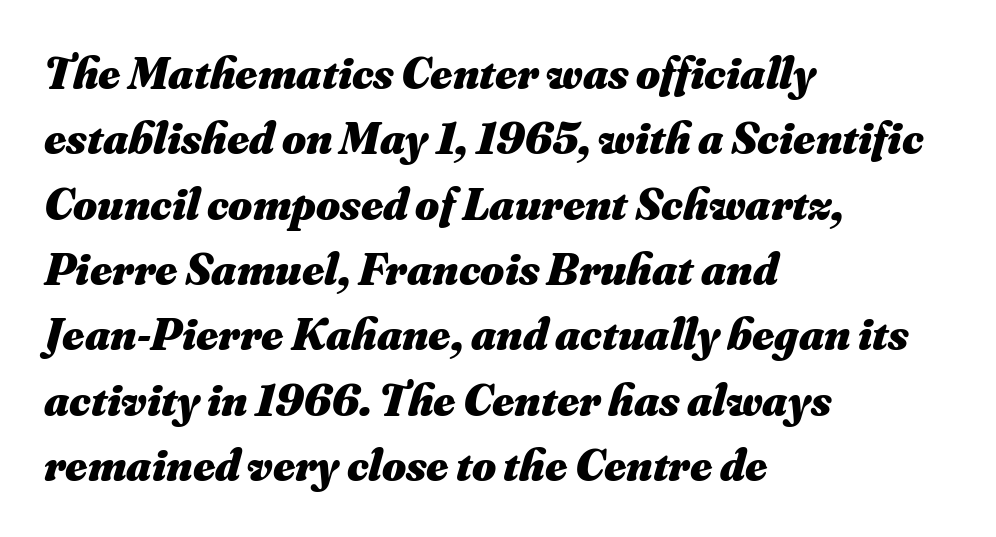
Q: Is the text bold? A: Yes.
Q: Is the text italic (slanted)? A: Yes, it leans right by about 16 degrees.
Q: Is the text underlined? A: No.
Q: How is the paragraph aligned? A: Left-aligned.
Q: Is the spacing between letters normal or unusually wide? A: Normal.
Q: Is the spacing between lines tight, normal or loose? A: Normal.
Q: Width (condensed, normal, or wide)? A: Normal.
Q: Stroke contrast? A: Medium.
Q: x-height? A: Small.
Q: Monospaced? A: No.
